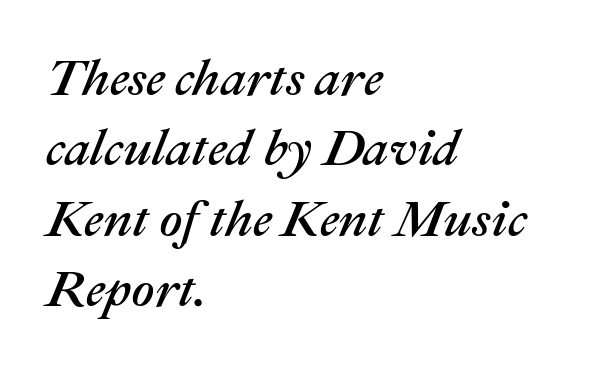
The face used here is proportionally spaced, like ordinary book or web type. A clean baseline with only descenders dipping below it. Tracking here is standard; glyphs follow each other at the usual distance. Regarding leading, the lines here are spaced in the standard way.
